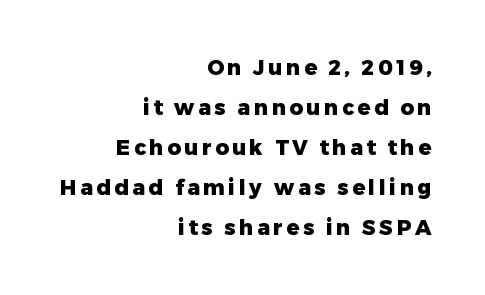
{"italic": "no", "bold": "yes", "underline": "no", "align": "right", "line_spacing": "loose", "line_spacing_ratio": 1.9, "glyph_px": 21}
